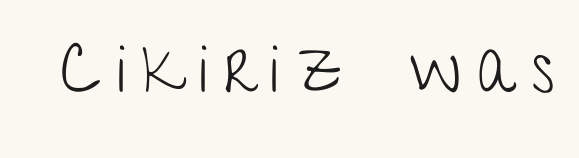
The image shows 68 px light, condensed sans-serif type, upright; set unusually wide letter spacing (+0.25 em), not underlined; low stroke contrast and a medium x-height.
